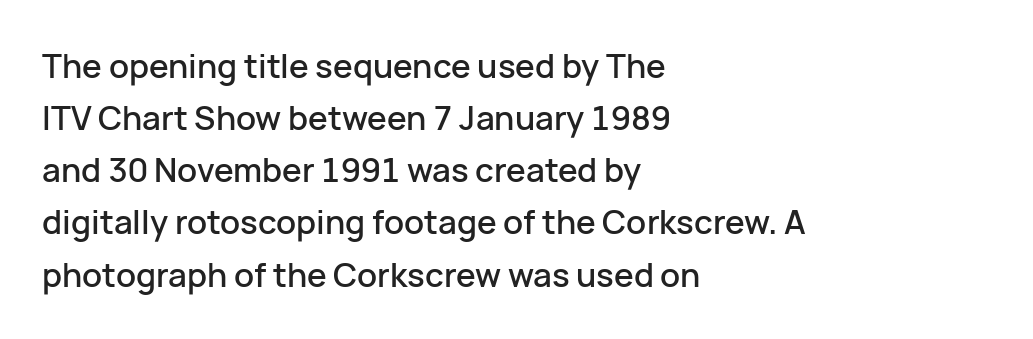
You could not count columns in this text — the font is proportionally spaced. Notice how the passage keeps a crisp vertical edge on the left only. The rows are spaced the way most documents space them. Nothing sits at the stroke ends, so this counts as sans-serif. Observe the ordinary spacing: letters are neighbours, not strangers.
